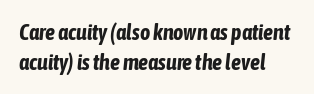
Q: Is the text bold? A: Yes.
Q: Is the text italic (slanted)? A: Yes, it leans right by about 6 degrees.
Q: Is the text underlined? A: No.
Q: How is the paragraph aligned? A: Left-aligned.
Q: Is the spacing between letters normal or unusually wide? A: Normal.
Q: Is the spacing between lines tight, normal or loose? A: Normal.
